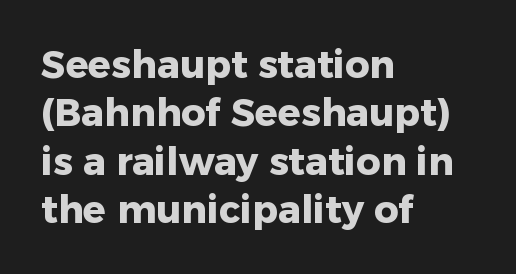
Q: Is the text bold? A: Yes.
Q: Is the text italic (slanted)? A: No, it is upright.
Q: Is the typeface a serif or a sans-serif typeface? A: Sans-serif.
Q: Is the text underlined? A: No.
Q: How is the paragraph aligned? A: Left-aligned.
Q: Is the spacing between letters normal or unusually wide? A: Normal.
Q: Is the spacing between lines tight, normal or loose? A: Normal.
Q: Width (condensed, normal, or wide)? A: Normal.
Q: Stroke contrast? A: Low.
Q: x-height? A: Medium.
Q: Monospaced? A: No.
